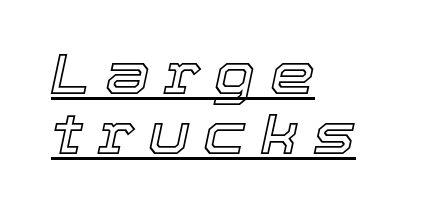
You can see a thin bar hugging the bottom of the glyphs. The lettering tilts uniformly, giving the passage an italic look. Tightly led — the rows are bunched. Layout note: lines flush left. Spacing verdict: proportional, widths tailored to each character. Words appear elongated and porous because spacing is wide.
